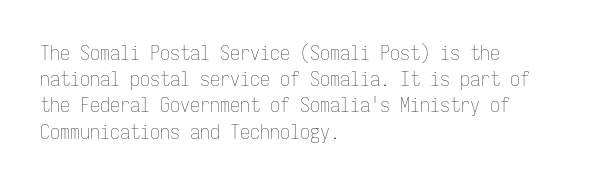
Q: Is the text bold? A: No.
Q: Is the text italic (slanted)? A: No, it is upright.
Q: Is the text underlined? A: No.
Q: How is the paragraph aligned? A: Left-aligned.
Q: Is the spacing between letters normal or unusually wide? A: Normal.
Q: Is the spacing between lines tight, normal or loose? A: Normal.
